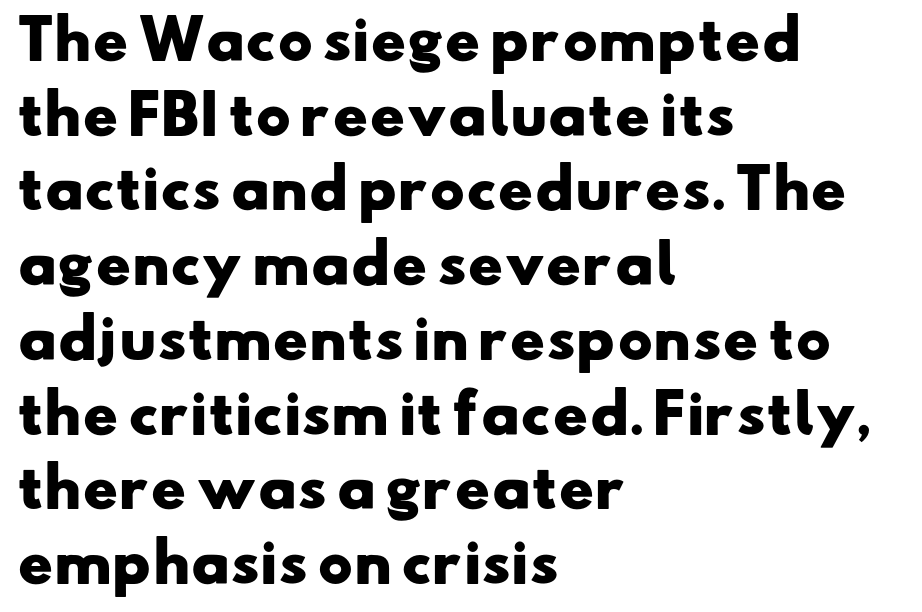
Q: Is the text bold? A: Yes.
Q: Is the typeface a serif or a sans-serif typeface? A: Sans-serif.
Q: Is the text underlined? A: No.
Q: How is the paragraph aligned? A: Left-aligned.
Q: Is the spacing between letters normal or unusually wide? A: Normal.
Q: Is the spacing between lines tight, normal or loose? A: Normal.
Q: Width (condensed, normal, or wide)? A: Wide.
Q: Stroke contrast? A: Low.
Q: x-height? A: Small.
Q: Monospaced? A: No.
